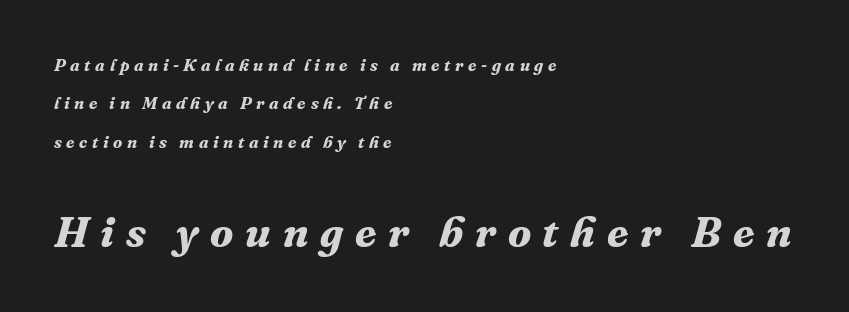
A bare baseline throughout the passage. Someone cranked the tracking dial way up on this one. Does the copy run flush right? No — it runs flush left. The sample has been set heavy, in full bold. You get the small type first, then a jump to larger type. Proportional: the letters do not fall into vertical columns.
